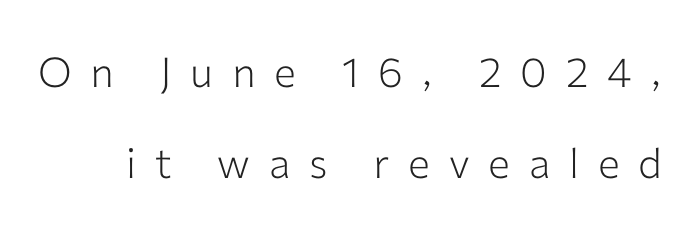
Observe the absence of serifs on each vertical stroke in this sample. These lines are rendered in a variable-pitch font. Short note: letters widely spaced. The font is comparable to plain body text, perhaps lighter. Honestly, there is no underline to notice here at all. Style check: upright.
